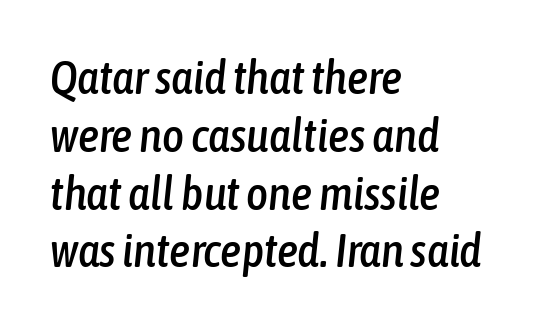
{"italic": "yes", "lean": "right", "slant_degrees": 6, "width": "condensed", "stroke_contrast": "low", "x_height": "medium", "monospaced": "no", "underline": "no", "align": "left", "line_spacing_ratio": 1.23, "letter_spacing": "normal", "letter_spacing_em": 0.0, "glyph_px": 47}
